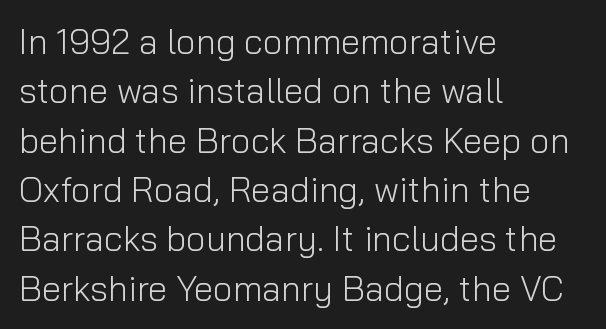
If you drew a ruler down the left edge, every line would touch it. The letters advance in unequal steps, a hallmark of proportional type. The lines sit at an ordinary, default distance from one another. Posture: vertical.
